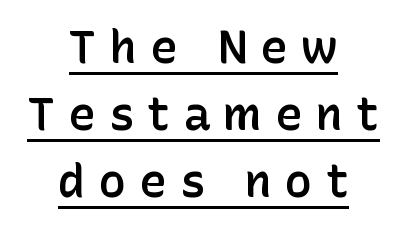
Nope, no serifs anywhere on these letters. Somebody hit Ctrl+U on this one — the words are underlined. Where is the straight margin? There isn't one; the lines are centered. Summary of vertical rhythm: regular, with standard interline spacing. Moderately thickened strokes mark this as semibold type. The rendering inserts visible extra space after every character.
